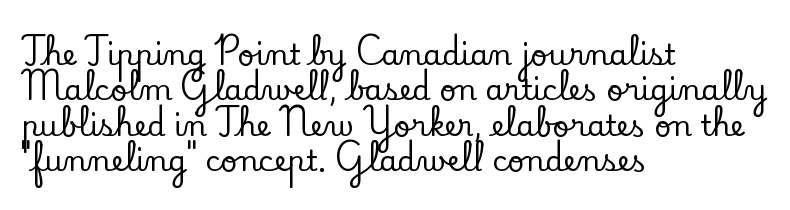
Q: Is the text italic (slanted)? A: No, it is upright.
Q: Is the typeface a serif or a sans-serif typeface? A: Serif.
Q: Is the text underlined? A: No.
Q: How is the paragraph aligned? A: Left-aligned.
Q: Is the spacing between letters normal or unusually wide? A: Normal.
Q: Width (condensed, normal, or wide)? A: Normal.
Q: Stroke contrast? A: Low.
Q: x-height? A: Small.
Q: Monospaced? A: No.
